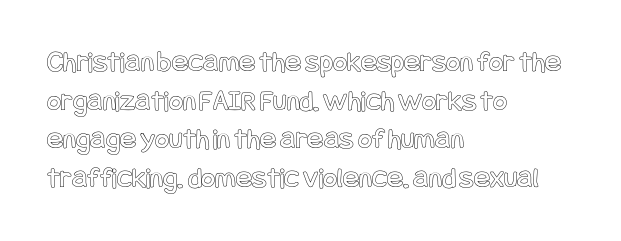
How are the letters spaced? Ordinarily, with no added tracking. The axis of the letterforms is exactly vertical. Bare-footed words on every line. Summary of vertical rhythm: regular, with standard interline spacing. The typesetter chose a ragged-right arrangement here.
